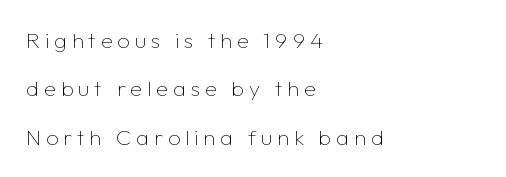
The image shows 22 px text type, upright; set left-aligned, loose line spacing (2.2x), unusually wide letter spacing (+0.22 em), not underlined.
